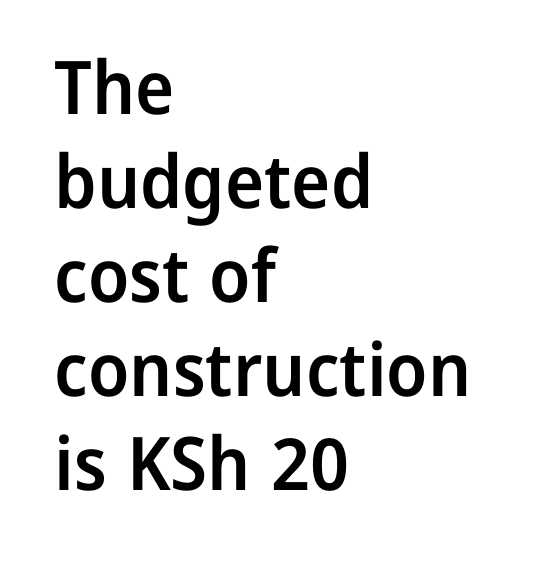
{"serif": "no", "italic": "no", "bold": "semi", "weight": "semibold", "width": "normal", "stroke_contrast": "low", "x_height": "medium", "monospaced": "no", "underline": "no", "align": "left", "line_spacing": "normal", "line_spacing_ratio": 1.27, "letter_spacing": "normal", "letter_spacing_em": 0.0, "glyph_px": 74}
